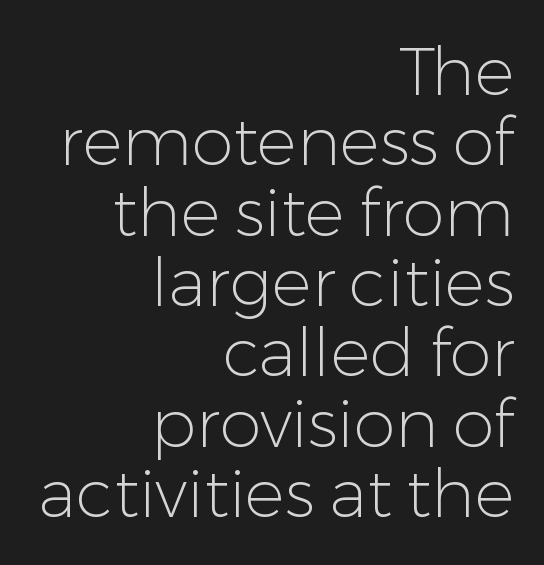
Q: Is the text bold? A: No.
Q: Is the text italic (slanted)? A: No, it is upright.
Q: Is the typeface a serif or a sans-serif typeface? A: Sans-serif.
Q: Is the text underlined? A: No.
Q: How is the paragraph aligned? A: Right-aligned.
Q: Is the spacing between letters normal or unusually wide? A: Normal.
Q: Is the spacing between lines tight, normal or loose? A: Tight.
Q: Width (condensed, normal, or wide)? A: Normal.
Q: Stroke contrast? A: Low.
Q: x-height? A: Medium.
Q: Monospaced? A: No.
